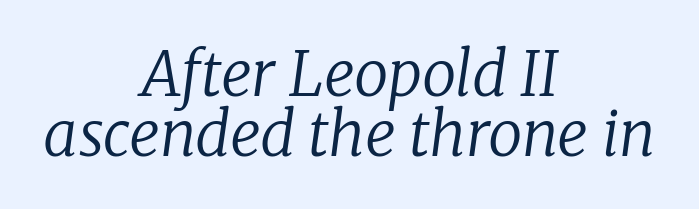
The image shows 61 px regular-weight serif type, italic (leaning right); set centered, tight line spacing (0.99x), normal letter spacing, not underlined; low stroke contrast and a medium x-height.
